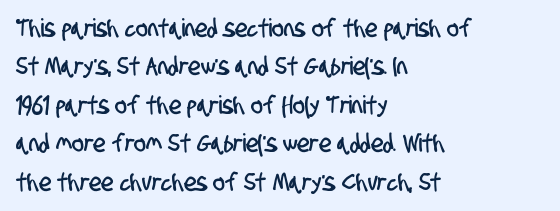
A student would call this left alignment; a typographer would say flush left, rag right. The space beneath each line is pristine and unruled. The gaps between neighbouring characters are ordinary and unremarkable. The designer left line spacing at the default.
